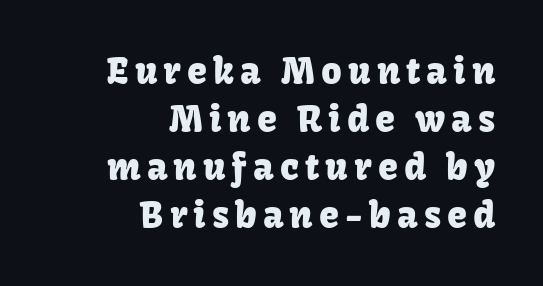
Q: Is the text italic (slanted)? A: No, it is upright.
Q: Is the typeface a serif or a sans-serif typeface? A: Sans-serif.
Q: Is the text underlined? A: No.
Q: How is the paragraph aligned? A: Right-aligned.
Q: Is the spacing between lines tight, normal or loose? A: Normal.
Q: Width (condensed, normal, or wide)? A: Normal.
Q: Stroke contrast? A: Low.
Q: x-height? A: Medium.
Q: Monospaced? A: No.
